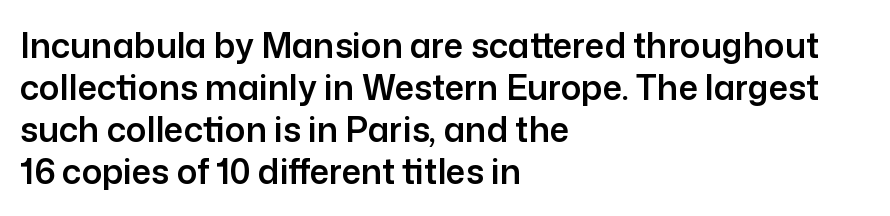
The image shows 34 px sans-serif type, upright; set left-aligned, line spacing 1.24x, normal letter spacing, not underlined; low stroke contrast and a medium x-height.
